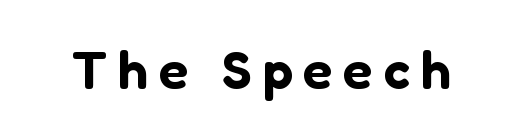
These lines have a slow, spaced-out rhythm from letter to letter. This is sans-serif lettering, the kind often seen on screens and signage. Is this a fixed-width face? No — the glyphs have proportional, varying widths. The lettering holds an erect, upright posture throughout.
